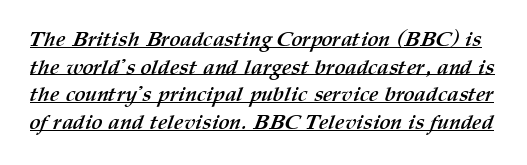
The glyphs have the mass of a bold cut. Compared with typical paragraphs, the rows here are spaced about the same. Compared with typical body copy, the letter spacing here is the same. The string is rendered with underlining switched on.
